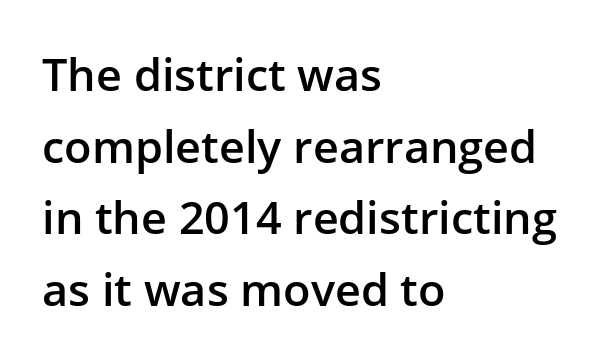
Q: Is the text bold? A: Semi-bold.
Q: Is the text italic (slanted)? A: No, it is upright.
Q: Is the typeface a serif or a sans-serif typeface? A: Sans-serif.
Q: Is the text underlined? A: No.
Q: How is the paragraph aligned? A: Left-aligned.
Q: Is the spacing between letters normal or unusually wide? A: Normal.
Q: Is the spacing between lines tight, normal or loose? A: Normal.
Q: Width (condensed, normal, or wide)? A: Normal.
Q: Stroke contrast? A: Low.
Q: x-height? A: Medium.
Q: Monospaced? A: No.
